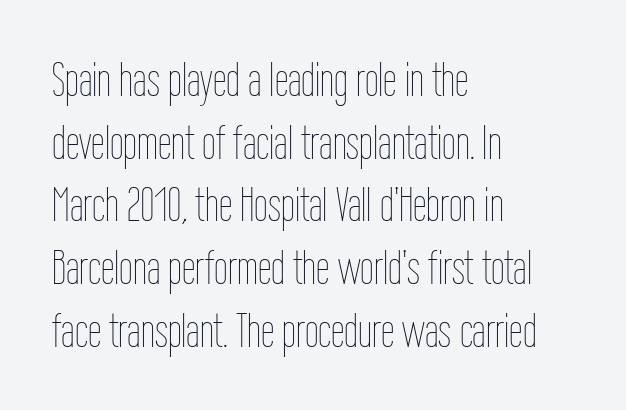
Q: Is the text bold? A: No.
Q: Is the text italic (slanted)? A: No, it is upright.
Q: Is the text underlined? A: No.
Q: How is the paragraph aligned? A: Left-aligned.
Q: Is the spacing between letters normal or unusually wide? A: Normal.
Q: Is the spacing between lines tight, normal or loose? A: Normal.
Q: Width (condensed, normal, or wide)? A: Condensed.
Q: Stroke contrast? A: Low.
Q: x-height? A: Medium.
Q: Monospaced? A: No.
